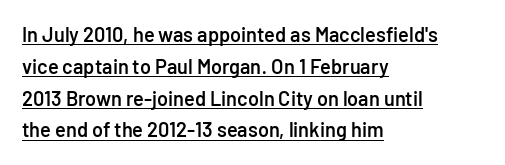
Bold? Not quite — semibold, heavier than regular but stopping short. A classic flush-left, rag-right setting is used for this passage. Evenly set lines give the paragraph a standard silhouette. Posture: straight, roman, zero tilt. The words here are underlined. Honestly, the letter spacing is just normal — you wouldn't notice it.
